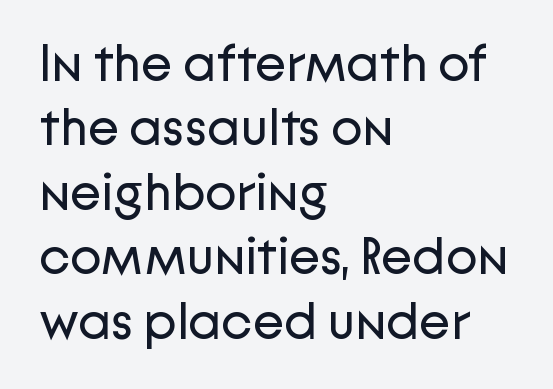
The image shows 52 px regular-weight sans-serif type, upright; set left-aligned, line spacing 1.24x, normal letter spacing, not underlined; low stroke contrast and a medium x-height.
